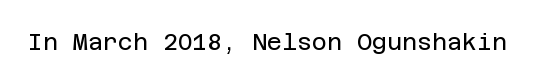
{"italic": "no", "bold": "no", "underline": "no", "letter_spacing": "normal", "letter_spacing_em": 0.0, "glyph_px": 23}
